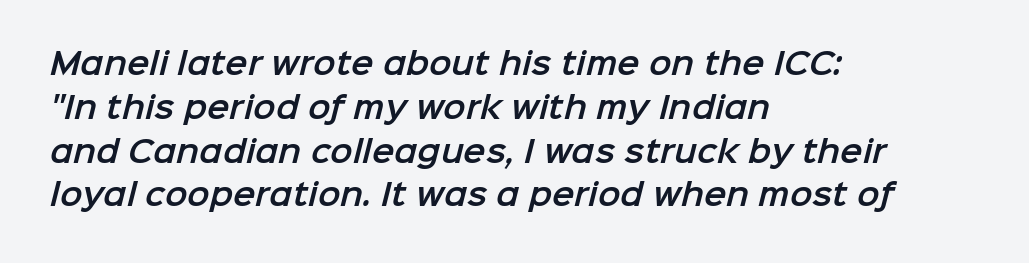
Leading matches the norm, producing a regular column. The foot of each line stays bare and open. Line beginnings align vertically; line endings do not. A typesetter would call this zero additional tracking. This rendering employs a face without finishing strokes, i.e., a sans-serif. Spacing verdict: proportional, widths tailored to each character.
